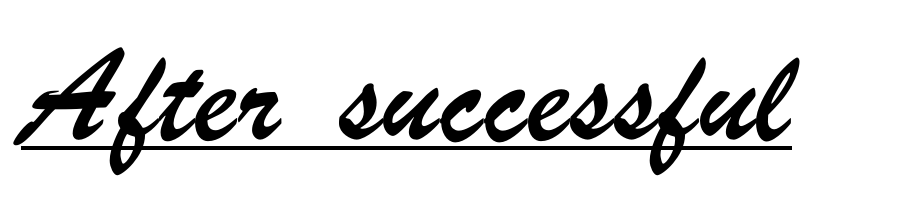
Serifs: no, the terminals of the letterforms are clean. Observe the ordinary spacing: letters are neighbours, not strangers. Character widths vary here, with narrow letters taking less room than wide ones. In designer terms, the underline attribute is active on this setting.
